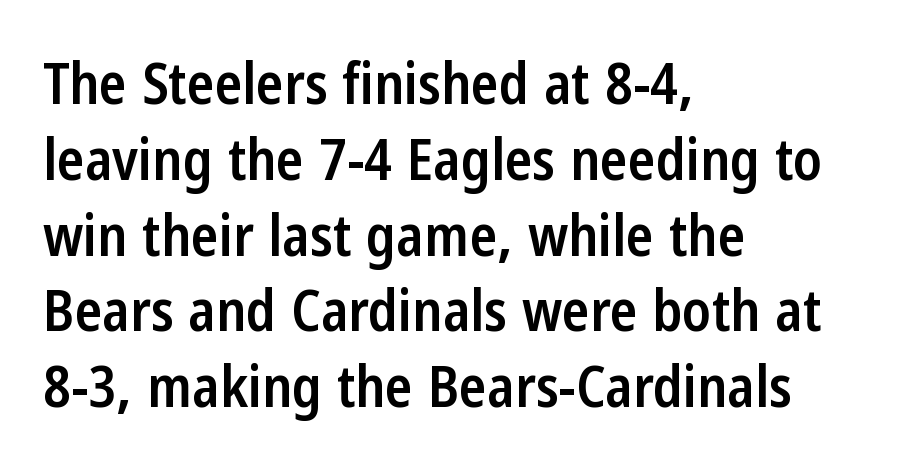
{"serif": "no", "italic": "no", "bold": "semi", "weight": "semibold", "width": "condensed", "stroke_contrast": "low", "x_height": "medium", "monospaced": "no", "underline": "no", "align": "left", "line_spacing": "normal", "line_spacing_ratio": 1.33, "letter_spacing": "normal", "letter_spacing_em": 0.0, "glyph_px": 57}
